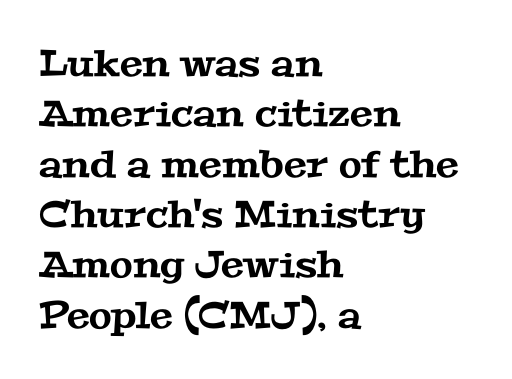
The image shows 37 px wide serif type; set left-aligned, normal line spacing (1.36x), normal letter spacing, not underlined; medium stroke contrast and a medium x-height.
